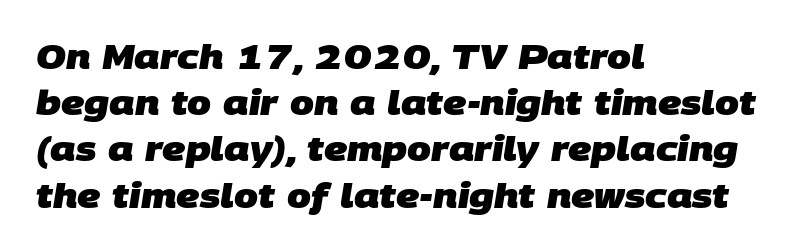
Q: Is the text bold? A: Yes.
Q: Is the typeface a serif or a sans-serif typeface? A: Sans-serif.
Q: Is the text underlined? A: No.
Q: How is the paragraph aligned? A: Left-aligned.
Q: Is the spacing between letters normal or unusually wide? A: Normal.
Q: Is the spacing between lines tight, normal or loose? A: Normal.
Q: Width (condensed, normal, or wide)? A: Normal.
Q: Stroke contrast? A: Low.
Q: x-height? A: Large.
Q: Monospaced? A: No.
